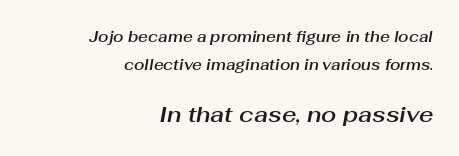
The string is rendered with underlining switched off. Every row of glyphs terminates at an identical x-position on the right. Size contrast runs from small at the top to large at the bottom. You can tell it's italic because the verticals aren't actually vertical.
